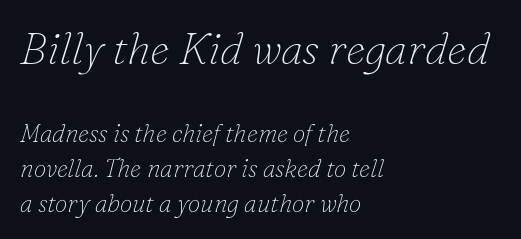
Q: Is the text bold? A: No.
Q: Is the text italic (slanted)? A: Yes, it leans right by about 16 degrees.
Q: Is the typeface a serif or a sans-serif typeface? A: Serif.
Q: Is the text underlined? A: No.
Q: How is the paragraph aligned? A: Left-aligned.
Q: Is the spacing between letters normal or unusually wide? A: Normal.
Q: Is the spacing between lines tight, normal or loose? A: Normal.
Q: Which block of text is set in a larger size, the first (top) or the second (bottom)? A: The first (top) one.
Q: Width (condensed, normal, or wide)? A: Normal.
Q: Stroke contrast? A: Low.
Q: x-height? A: Small.
Q: Monospaced? A: No.
